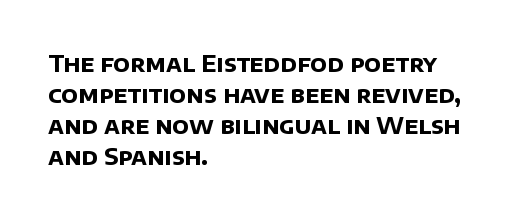
Q: Is the text bold? A: Yes.
Q: Is the text underlined? A: No.
Q: How is the paragraph aligned? A: Left-aligned.
Q: Is the spacing between letters normal or unusually wide? A: Normal.
Q: Is the spacing between lines tight, normal or loose? A: Normal.
